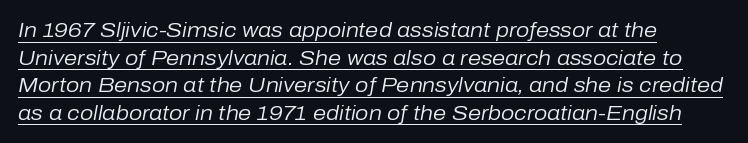
Leading: standard. The horizontal fit of the characters is conventional and even. The string is rendered with underlining switched on. One-word summary of the alignment: left. The glyphs look as if they've been sheared to an angle.
